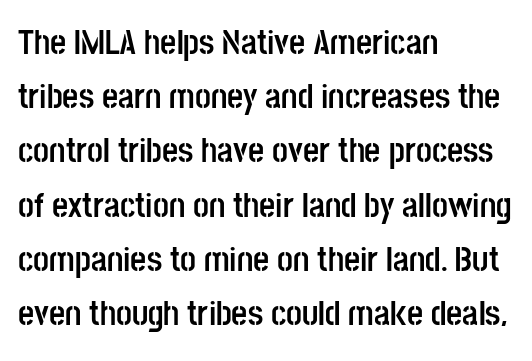
{"serif": "no", "italic": "no", "bold": "yes", "weight": "semibold", "width": "condensed", "stroke_contrast": "low", "x_height": "large", "monospaced": "no", "underline": "no", "align": "left", "line_spacing": "normal", "line_spacing_ratio": 1.55, "letter_spacing": "normal", "letter_spacing_em": 0.0, "glyph_px": 35}
